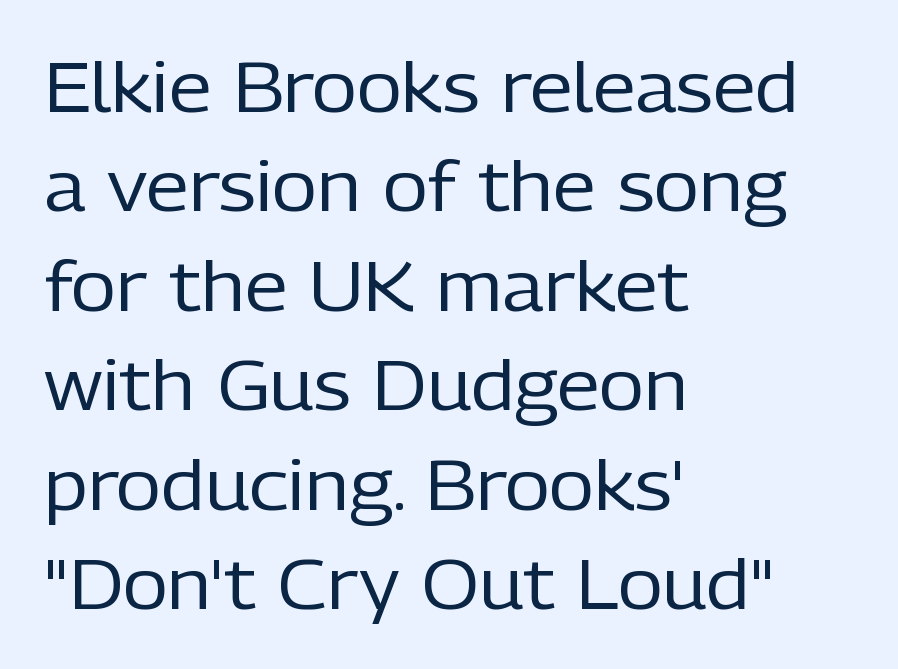
Weight: not bold — regular or lighter. Compared with typical paragraphs, the rows here are spaced about the same. To sum up the face: it is a sans, with no serifs. Leftover space on each line is placed entirely after the last word. Characters follow at the spacing the type designer built in.
